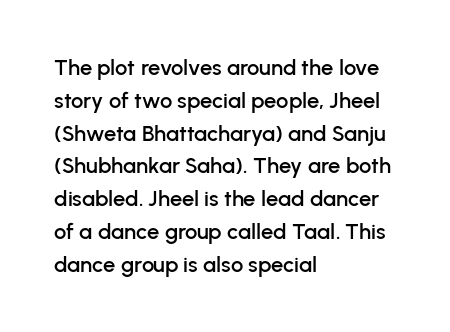
{"italic": "no", "underline": "no", "align": "left", "line_spacing": "normal", "line_spacing_ratio": 1.49, "letter_spacing": "normal", "letter_spacing_em": 0.0, "glyph_px": 22}
